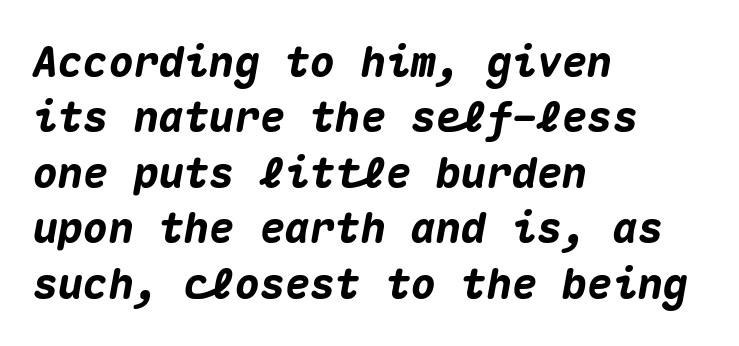
Q: Is the text bold? A: Yes.
Q: Is the text italic (slanted)? A: Yes, it leans right by about 10 degrees.
Q: Is the text underlined? A: No.
Q: How is the paragraph aligned? A: Left-aligned.
Q: Is the spacing between letters normal or unusually wide? A: Normal.
Q: Is the spacing between lines tight, normal or loose? A: Normal.
Q: Width (condensed, normal, or wide)? A: Normal.
Q: Stroke contrast? A: Medium.
Q: x-height? A: Medium.
Q: Monospaced? A: Yes.
